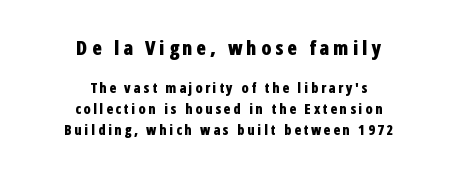
One glance says typical: line gaps are just what's usual. Every row of glyphs is offset so its center matches the block's center. Quick note: not italic, upright. The passage shown begins with its larger block and ends with its smaller one. Heavy, bold letterforms.
